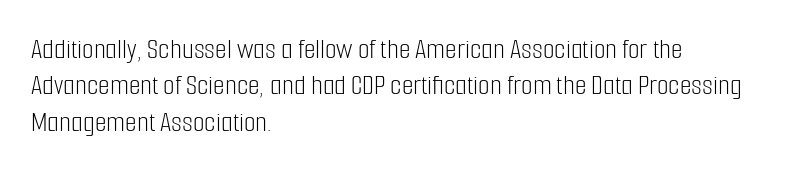
{"serif": "no", "italic": "no", "bold": "no", "weight": "light", "width": "condensed", "stroke_contrast": "low", "x_height": "medium", "monospaced": "no", "underline": "no", "align": "left", "line_spacing_ratio": 1.21, "letter_spacing": "normal", "letter_spacing_em": 0.0, "glyph_px": 30}
